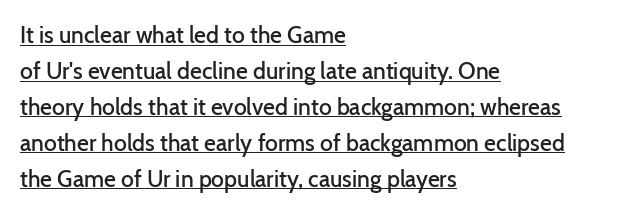
The image shows 23 px text type, upright; set left-aligned, normal line spacing (1.56x), normal letter spacing, underlined.
